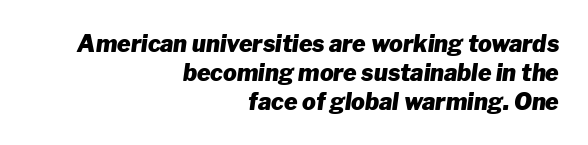
The image shows 23 px bold type, italic (leaning right); set right-aligned, normal line spacing (1.26x), normal letter spacing, not underlined.
